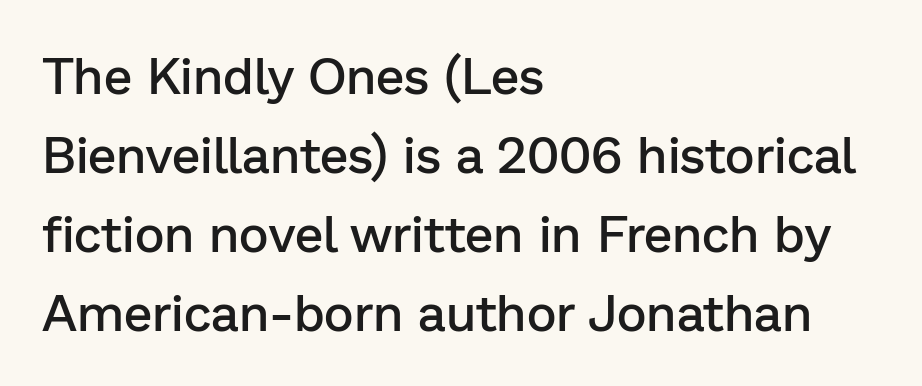
Q: Is the text bold? A: Semi-bold.
Q: Is the text italic (slanted)? A: No, it is upright.
Q: Is the typeface a serif or a sans-serif typeface? A: Sans-serif.
Q: Is the text underlined? A: No.
Q: How is the paragraph aligned? A: Left-aligned.
Q: Is the spacing between letters normal or unusually wide? A: Normal.
Q: Is the spacing between lines tight, normal or loose? A: Normal.
Q: Width (condensed, normal, or wide)? A: Normal.
Q: Stroke contrast? A: Low.
Q: x-height? A: Medium.
Q: Monospaced? A: No.
